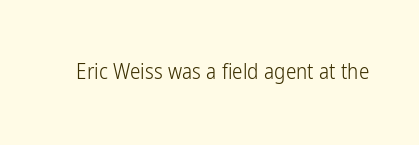
{"italic": "no", "bold": "no", "underline": "no", "letter_spacing": "normal", "letter_spacing_em": 0.0, "glyph_px": 21}
